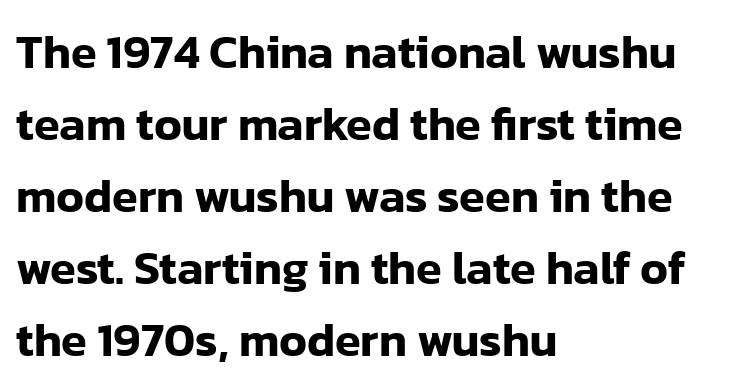
The image shows 47 px sans-serif type, upright; set left-aligned, normal line spacing (1.53x), normal letter spacing, not underlined; low stroke contrast and a medium x-height.
